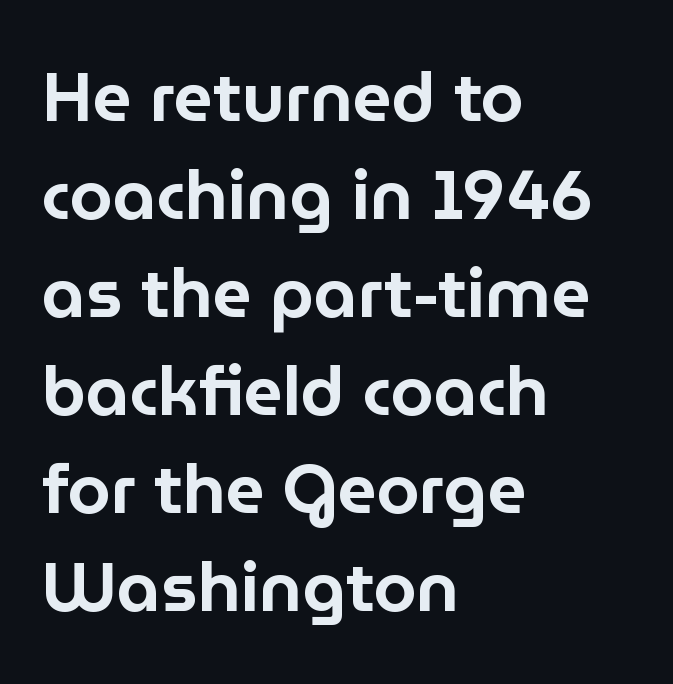
The image shows 69 px sans-serif type, upright; set left-aligned, normal line spacing (1.42x), normal letter spacing, not underlined; low stroke contrast and a medium x-height.
